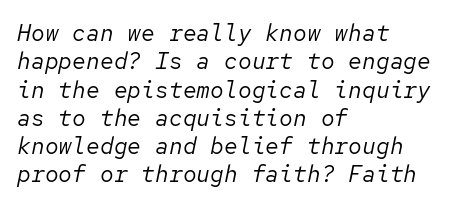
Q: Is the text bold? A: No.
Q: Is the text italic (slanted)? A: Yes, it leans right by about 12 degrees.
Q: Is the text underlined? A: No.
Q: How is the paragraph aligned? A: Left-aligned.
Q: Is the spacing between letters normal or unusually wide? A: Normal.
